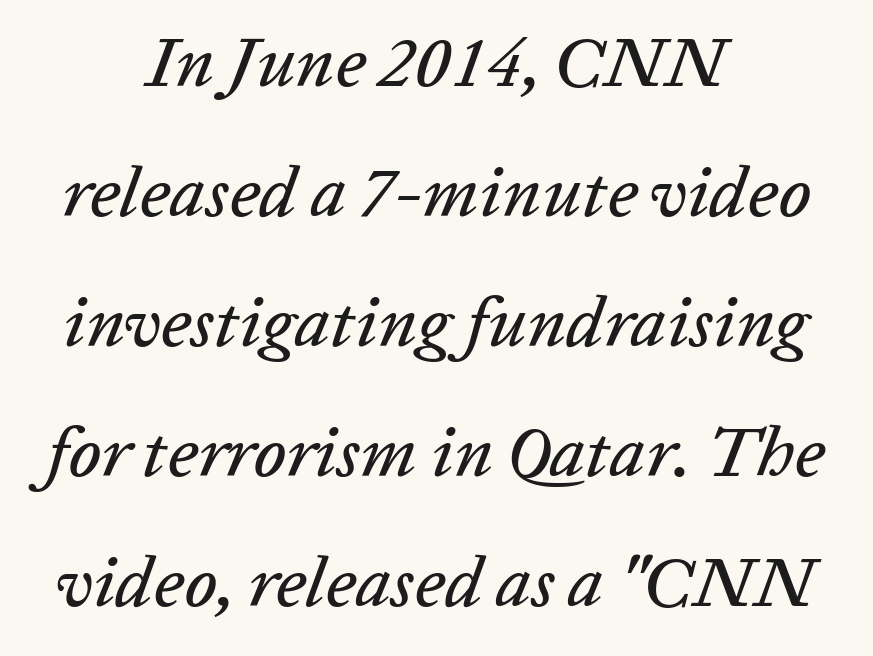
The image shows 71 px text type, italic (leaning right); set centered, line spacing 1.83x, normal letter spacing, not underlined; low stroke contrast and a medium x-height.
